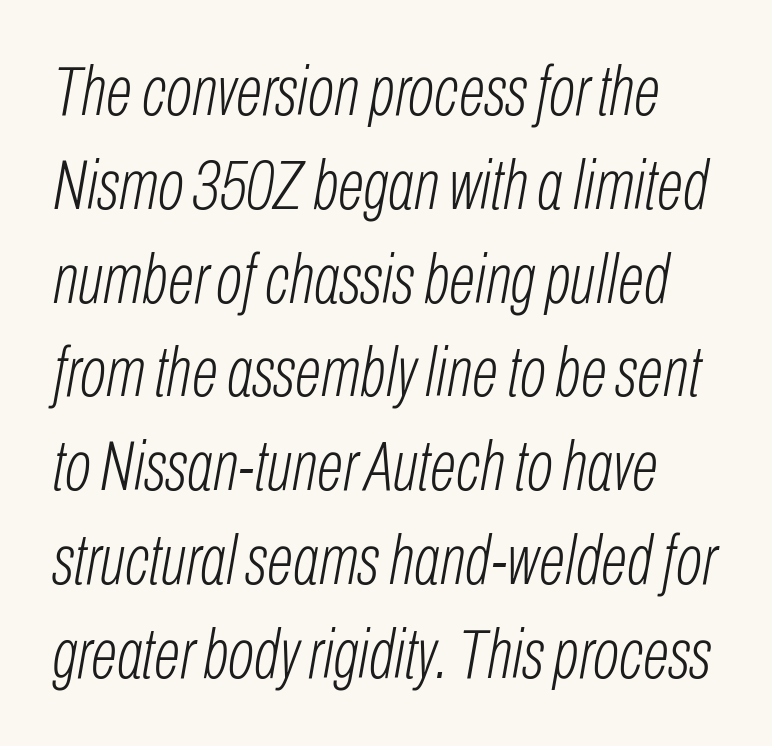
This is oblique type, the kind used for emphasis or titles. Glyph-to-glyph distance matches everyday printed text. A clean baseline with only descenders dipping below it. The letterforms sit at book weight or below. The space between consecutive lines is moderate.
